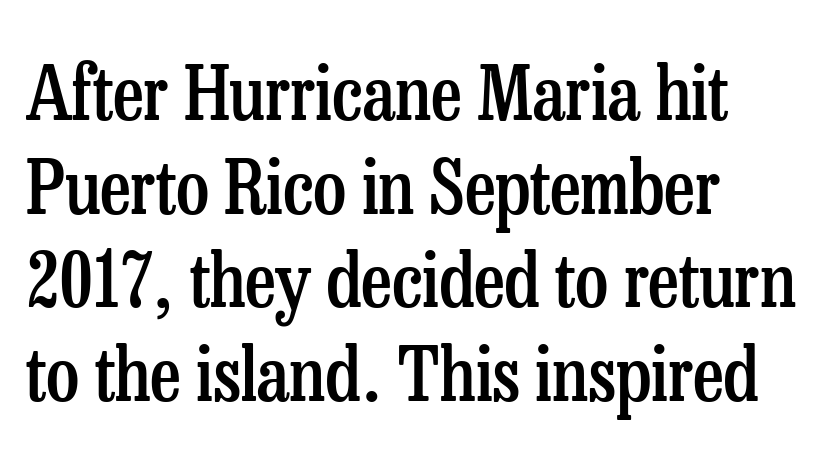
{"serif": "yes", "italic": "no", "bold": "semi", "weight": "semibold", "width": "condensed", "stroke_contrast": "low", "x_height": "medium", "monospaced": "no", "underline": "no", "align": "left", "line_spacing": "normal", "line_spacing_ratio": 1.25, "letter_spacing": "normal", "letter_spacing_em": 0.0, "glyph_px": 75}
